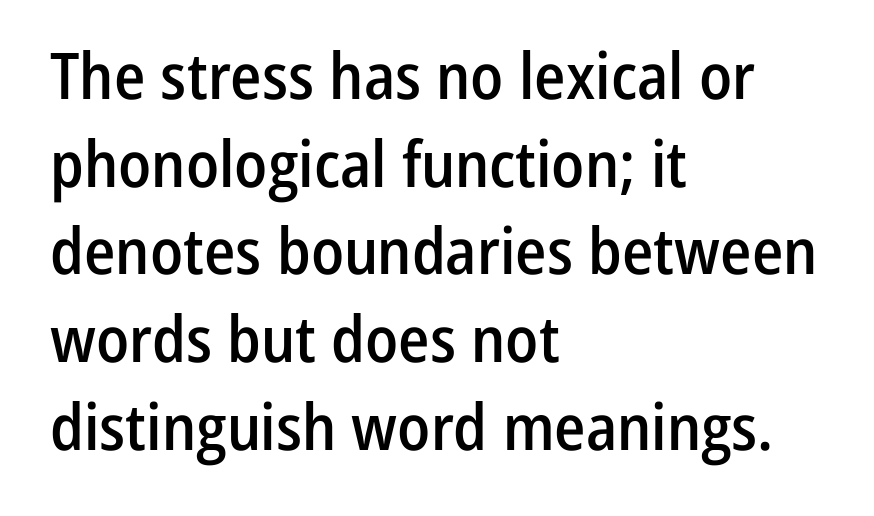
Looks like regular typesetting: each glyph gets only the width it needs. Weight: semibold (demi). Leading: standard. Letter spacing: default. The words here are not underlined.
